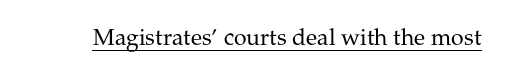
{"italic": "no", "bold": "no", "underline": "yes", "letter_spacing": "normal", "letter_spacing_em": 0.0, "glyph_px": 23}
